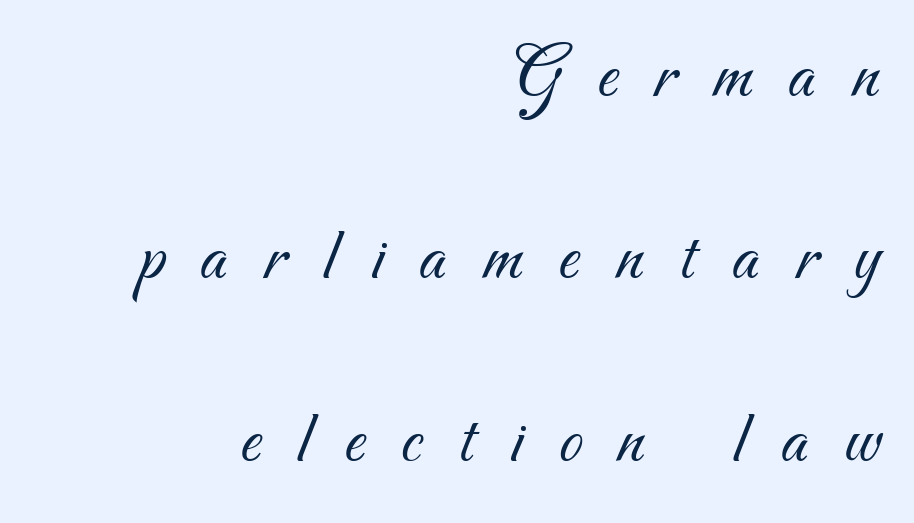
Visually the block forms a straight wall on the right and a jagged coastline on the left. Whoever set this chose breathing room over compactness in the vertical rhythm. The strip under each line holds only bare page. Spacing verdict: proportional, widths tailored to each character. These lines have a slow, spaced-out rhythm from letter to letter.
